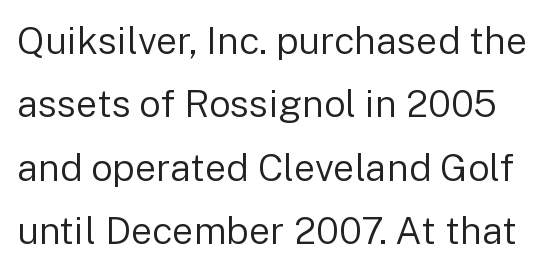
The typeface chosen for these lines omits serifs. Compared with a typical body face, this is equally light or lighter still. The string is rendered with underlining switched off. You could call the tracking neutral — neither tight nor loose.
